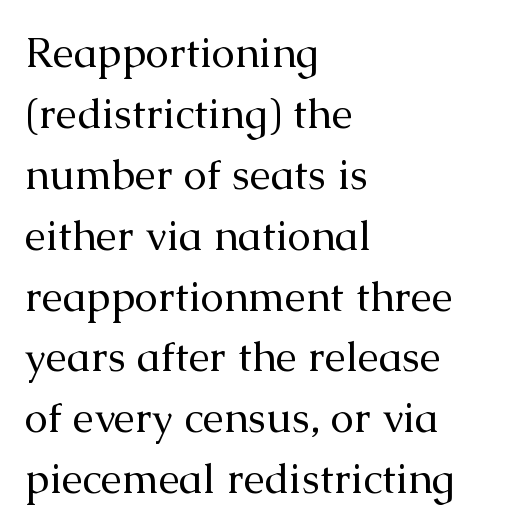
Q: Is the text bold? A: No.
Q: Is the text italic (slanted)? A: No, it is upright.
Q: Is the typeface a serif or a sans-serif typeface? A: Serif.
Q: Is the text underlined? A: No.
Q: How is the paragraph aligned? A: Left-aligned.
Q: Is the spacing between letters normal or unusually wide? A: Normal.
Q: Is the spacing between lines tight, normal or loose? A: Normal.
Q: Width (condensed, normal, or wide)? A: Normal.
Q: Stroke contrast? A: Medium.
Q: x-height? A: Medium.
Q: Monospaced? A: No.
